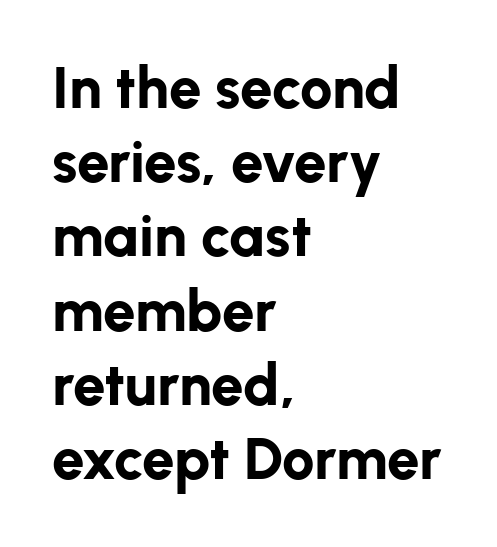
{"serif": "no", "italic": "no", "bold": "yes", "weight": "bold", "width": "normal", "stroke_contrast": "low", "x_height": "medium", "monospaced": "no", "underline": "no", "align": "left", "line_spacing": "normal", "line_spacing_ratio": 1.28, "letter_spacing": "normal", "letter_spacing_em": 0.0, "glyph_px": 58}
